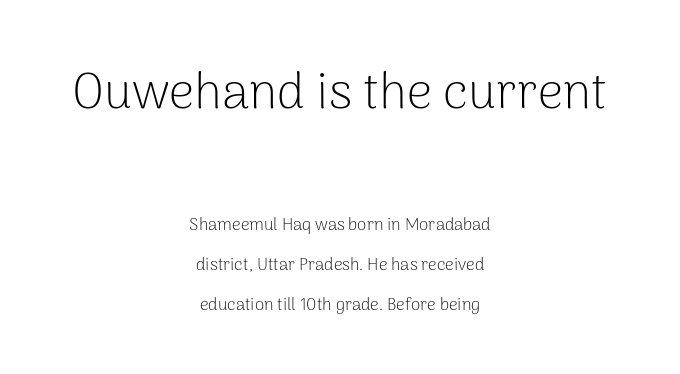
Q: Is the text bold? A: No.
Q: Is the text italic (slanted)? A: No, it is upright.
Q: Is the typeface a serif or a sans-serif typeface? A: Sans-serif.
Q: Is the text underlined? A: No.
Q: How is the paragraph aligned? A: Centered.
Q: Is the spacing between letters normal or unusually wide? A: Normal.
Q: Is the spacing between lines tight, normal or loose? A: Loose.
Q: Which block of text is set in a larger size, the first (top) or the second (bottom)? A: The first (top) one.
Q: Width (condensed, normal, or wide)? A: Normal.
Q: Stroke contrast? A: Low.
Q: x-height? A: Medium.
Q: Monospaced? A: No.
